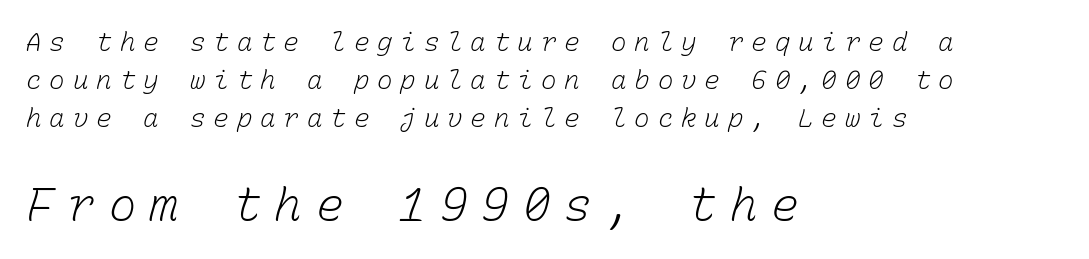
Larger block? The one below; the one above is distinctly smaller. In terms of letterspacing, this is a distinctly airy, spread setting. A clean baseline with only descenders dipping below it. The rendering uses typewriter-style spacing with identical character cells. How would I describe the line gaps? Plain and ordinary. Every row of glyphs begins at an identical x-position on the left.
